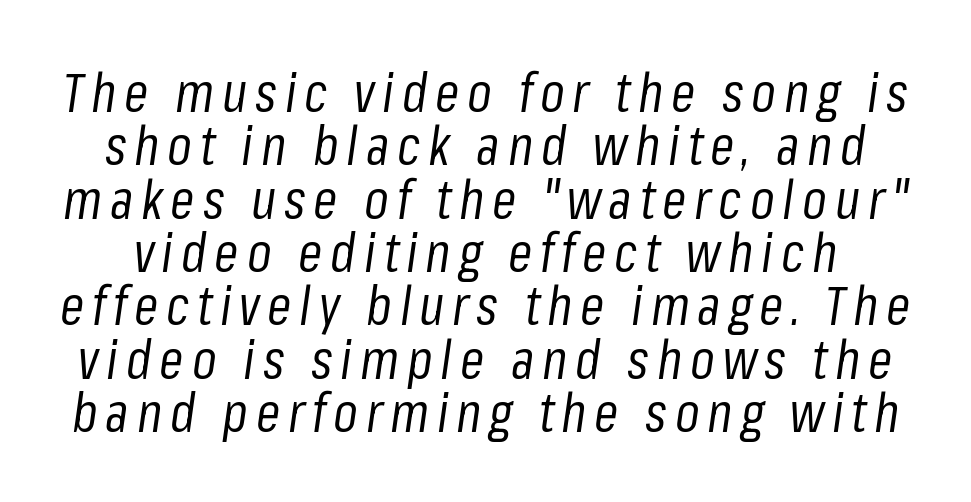
The image shows 55 px regular-weight, condensed type, italic (leaning right); set tight line spacing (0.97x), not underlined; low stroke contrast and a medium x-height.
